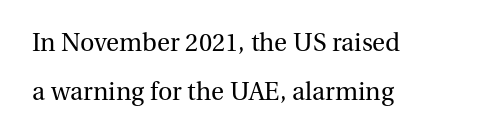
Q: Is the text bold? A: No.
Q: Is the text italic (slanted)? A: No, it is upright.
Q: Is the text underlined? A: No.
Q: How is the paragraph aligned? A: Left-aligned.
Q: Is the spacing between letters normal or unusually wide? A: Normal.
Q: Is the spacing between lines tight, normal or loose? A: Loose.
